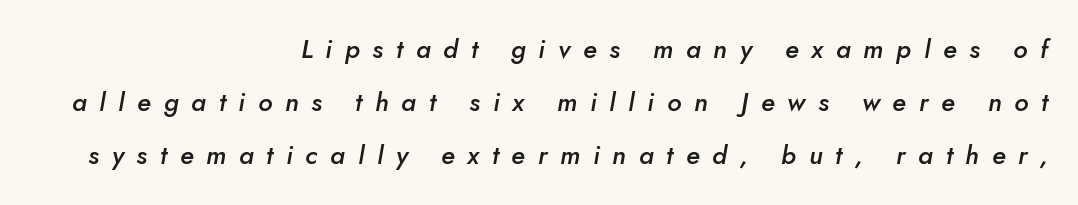
Alignment: flush right. A bare baseline throughout the passage. The passage shown leans; its letterforms are oblique. This block would shrink considerably if given ordinary leading; it's expanded now.
